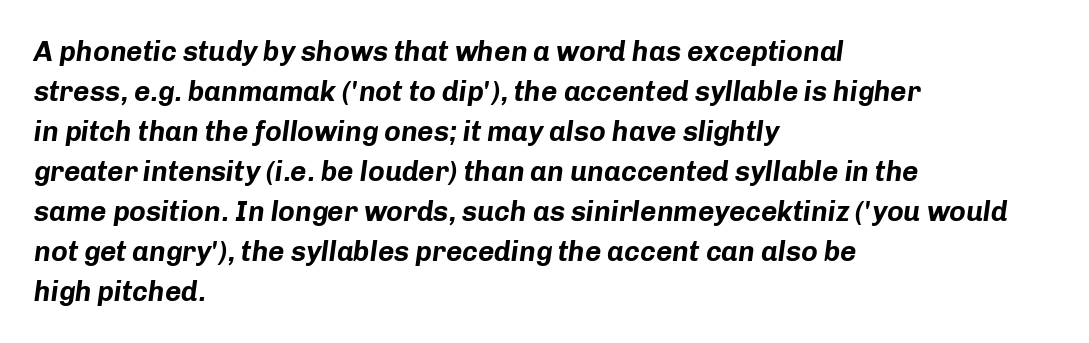
Notice how the passage keeps a crisp vertical edge on the left only. The face used here is proportionally spaced, like ordinary book or web type. The glyphs are unaccompanied by any horizontal stroke below them. Quick note: interline space is typical. Would a proofreader flag this as italicized? Yes.
